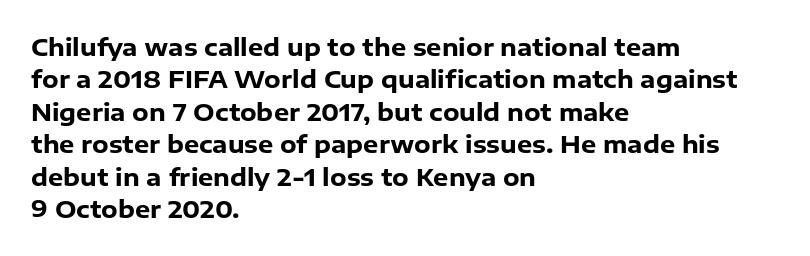
{"italic": "no", "bold": "yes", "underline": "no", "align": "left", "line_spacing": "normal", "line_spacing_ratio": 1.35, "letter_spacing": "normal", "letter_spacing_em": 0.0, "glyph_px": 24}
